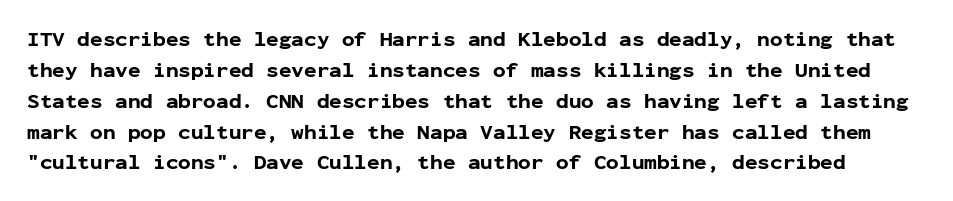
{"italic": "no", "bold": "yes", "underline": "no", "line_spacing": "normal", "line_spacing_ratio": 1.47, "letter_spacing": "normal", "letter_spacing_em": 0.0, "glyph_px": 21}
